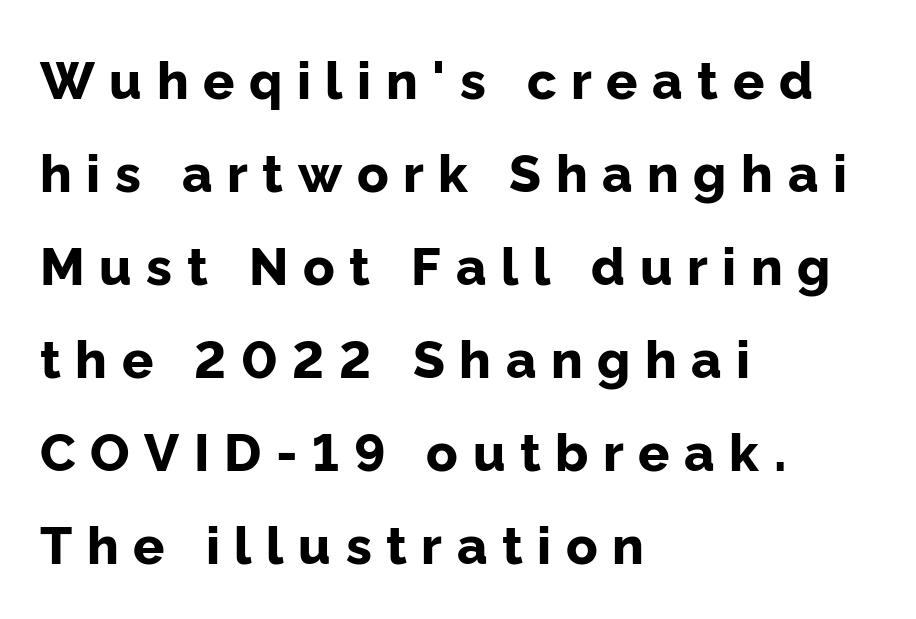
Q: Is the text bold? A: Yes.
Q: Is the text italic (slanted)? A: No, it is upright.
Q: Is the typeface a serif or a sans-serif typeface? A: Sans-serif.
Q: Is the text underlined? A: No.
Q: How is the paragraph aligned? A: Left-aligned.
Q: Is the spacing between letters normal or unusually wide? A: Unusually wide.
Q: Width (condensed, normal, or wide)? A: Normal.
Q: Stroke contrast? A: Low.
Q: x-height? A: Medium.
Q: Monospaced? A: No.
